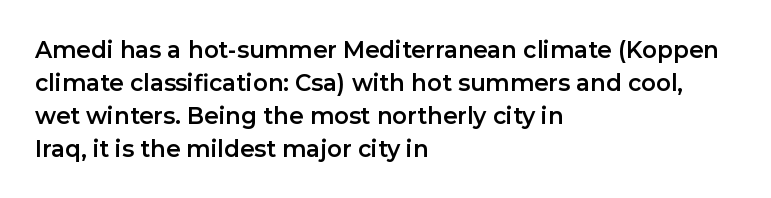
{"italic": "no", "underline": "no", "align": "left", "line_spacing": "normal", "line_spacing_ratio": 1.43, "letter_spacing": "normal", "letter_spacing_em": 0.0, "glyph_px": 23}
